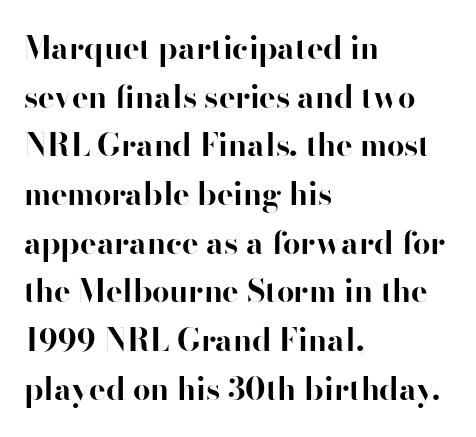
{"serif": "no", "italic": "no", "bold": "yes", "weight": "bold", "width": "normal", "stroke_contrast": "high", "x_height": "small", "monospaced": "no", "underline": "no", "align": "left", "line_spacing": "normal", "line_spacing_ratio": 1.57, "letter_spacing": "normal", "letter_spacing_em": 0.0, "glyph_px": 31}
